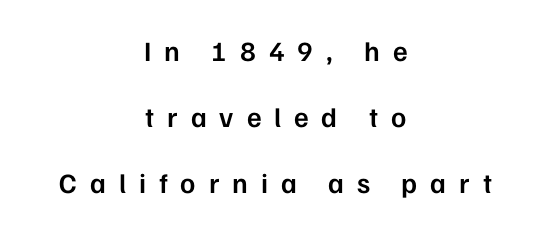
Q: Is the text bold? A: Semi-bold.
Q: Is the text italic (slanted)? A: No, it is upright.
Q: Is the typeface a serif or a sans-serif typeface? A: Sans-serif.
Q: Is the text underlined? A: No.
Q: How is the paragraph aligned? A: Centered.
Q: Is the spacing between letters normal or unusually wide? A: Unusually wide.
Q: Is the spacing between lines tight, normal or loose? A: Loose.
Q: Width (condensed, normal, or wide)? A: Normal.
Q: Stroke contrast? A: Low.
Q: x-height? A: Medium.
Q: Monospaced? A: No.
